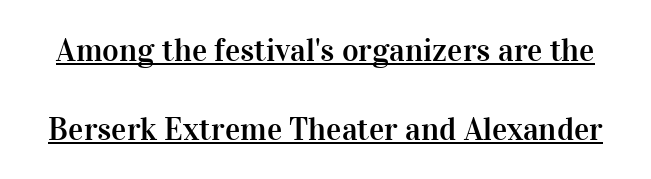
Q: Is the text italic (slanted)? A: No, it is upright.
Q: Is the typeface a serif or a sans-serif typeface? A: Serif.
Q: Is the text underlined? A: Yes.
Q: Is the spacing between letters normal or unusually wide? A: Normal.
Q: Is the spacing between lines tight, normal or loose? A: Loose.
Q: Width (condensed, normal, or wide)? A: Normal.
Q: Stroke contrast? A: High.
Q: x-height? A: Medium.
Q: Monospaced? A: No.
